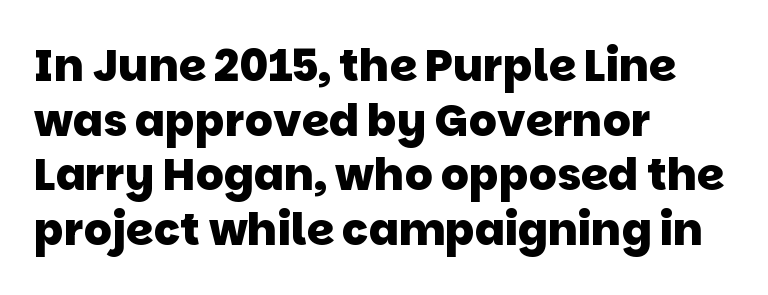
The image shows 44 px heavy sans-serif type; set left-aligned, line spacing 1.24x, normal letter spacing, not underlined; low stroke contrast and a large x-height.
